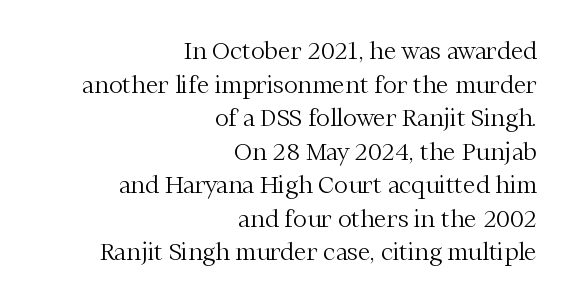
{"italic": "no", "bold": "no", "underline": "no", "align": "right", "line_spacing": "normal", "line_spacing_ratio": 1.46, "letter_spacing": "normal", "letter_spacing_em": 0.0, "glyph_px": 23}
